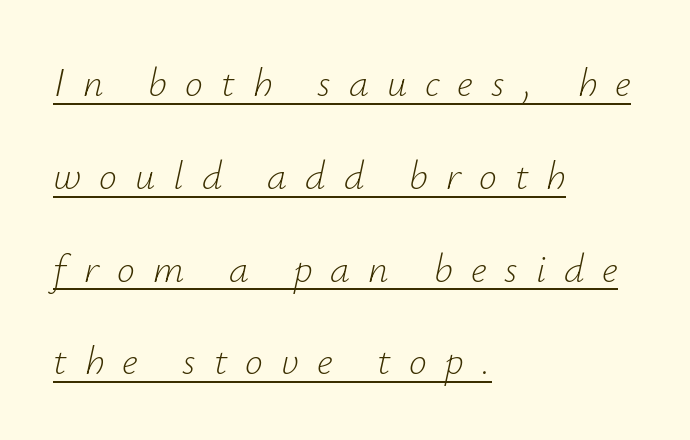
The image shows 40 px light type, italic (leaning right); set left-aligned, loose line spacing (2.32x), unusually wide letter spacing (+0.45 em), underlined; low stroke contrast and a small x-height.
